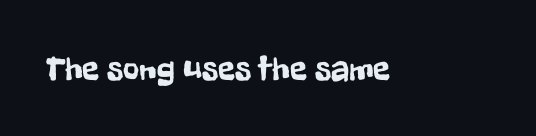
The image shows 35 px condensed sans-serif type, upright; set normal letter spacing, not underlined; low stroke contrast and a medium x-height.
